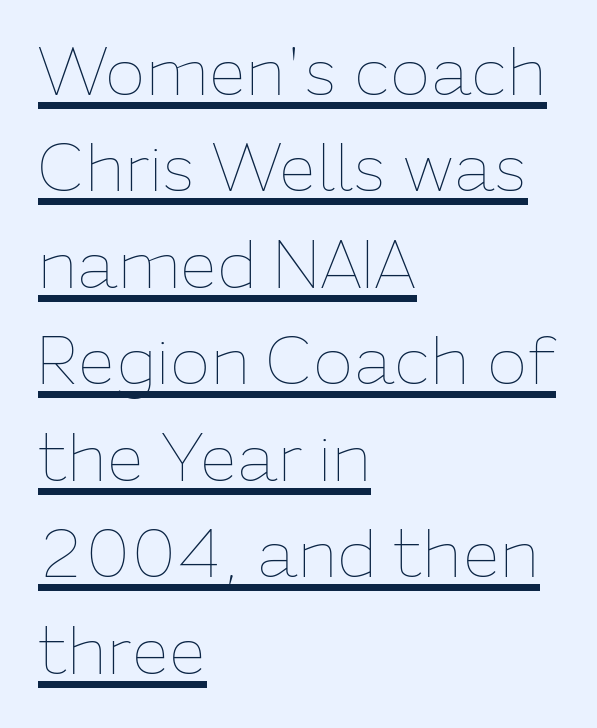
{"italic": "no", "bold": "no", "weight": "thin", "width": "normal", "stroke_contrast": "low", "x_height": "medium", "monospaced": "no", "underline": "yes", "align": "left", "line_spacing": "normal", "line_spacing_ratio": 1.44, "letter_spacing": "normal", "letter_spacing_em": 0.0, "glyph_px": 67}
